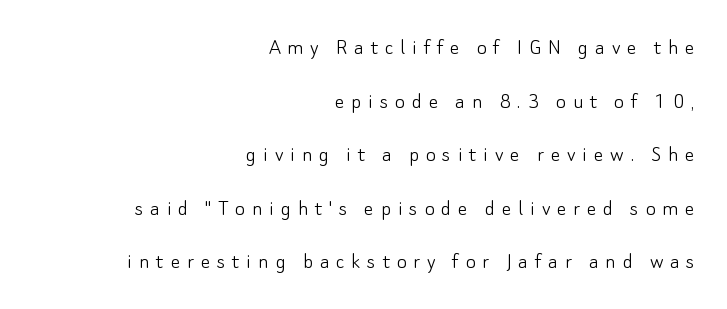
{"italic": "no", "bold": "no", "underline": "no", "align": "right", "line_spacing": "loose", "line_spacing_ratio": 2.23, "letter_spacing": "wide", "letter_spacing_em": 0.28, "glyph_px": 24}
